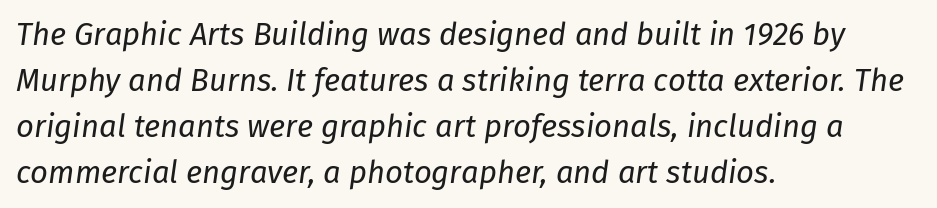
{"italic": "yes", "lean": "right", "slant_degrees": 8, "bold": "no", "weight": "regular", "width": "normal", "stroke_contrast": "low", "x_height": "medium", "monospaced": "no", "underline": "no", "align": "left", "line_spacing": "normal", "line_spacing_ratio": 1.48, "letter_spacing": "normal", "letter_spacing_em": 0.0, "glyph_px": 31}
